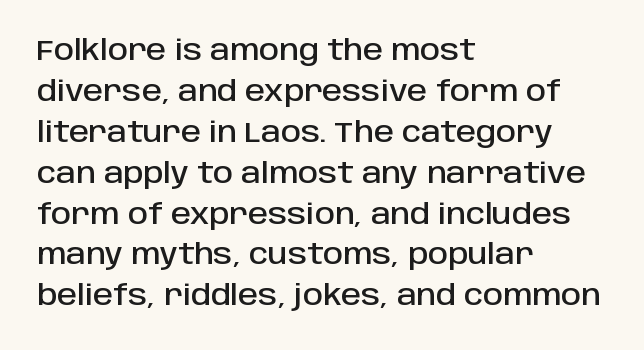
Q: Is the text italic (slanted)? A: No, it is upright.
Q: Is the typeface a serif or a sans-serif typeface? A: Sans-serif.
Q: Is the text underlined? A: No.
Q: How is the paragraph aligned? A: Left-aligned.
Q: Is the spacing between letters normal or unusually wide? A: Normal.
Q: Is the spacing between lines tight, normal or loose? A: Normal.
Q: Width (condensed, normal, or wide)? A: Normal.
Q: Stroke contrast? A: Low.
Q: x-height? A: Large.
Q: Monospaced? A: No.
